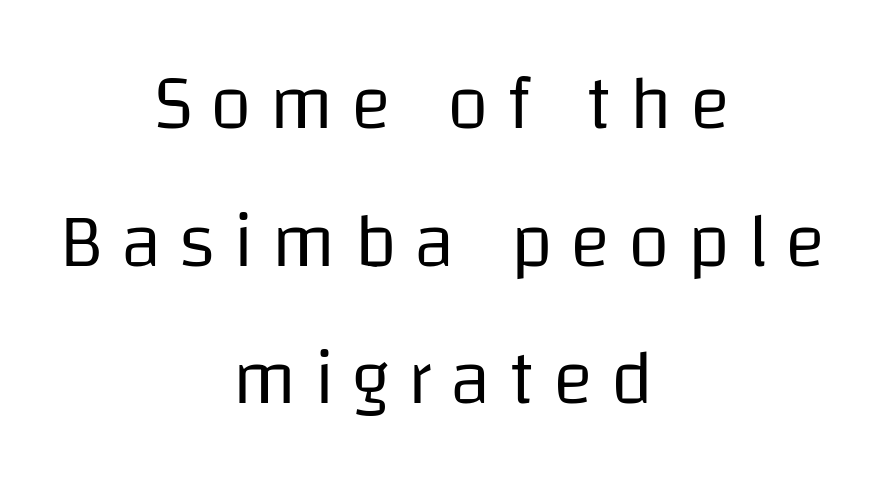
Q: Is the text bold? A: No.
Q: Is the text italic (slanted)? A: No, it is upright.
Q: Is the typeface a serif or a sans-serif typeface? A: Sans-serif.
Q: Is the text underlined? A: No.
Q: How is the paragraph aligned? A: Centered.
Q: Is the spacing between letters normal or unusually wide? A: Unusually wide.
Q: Width (condensed, normal, or wide)? A: Normal.
Q: Stroke contrast? A: Low.
Q: x-height? A: Large.
Q: Monospaced? A: No.
